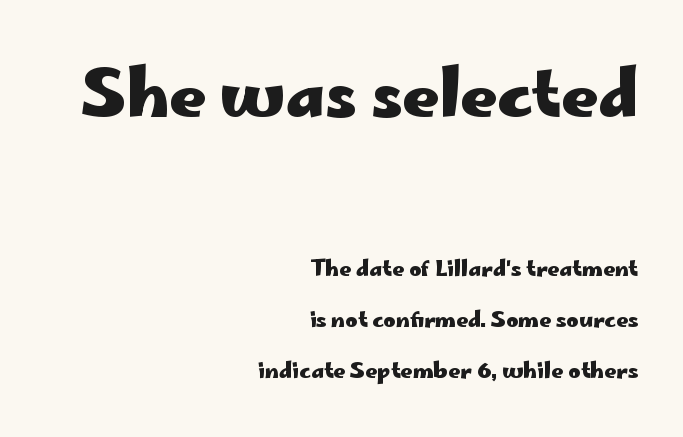
Caption: standard tracking, unaltered. Unmarked baselines from the first word to the last. Weight check: bold — yes, fully. This sample has the flowing, uneven cadence of proportional lettering.
